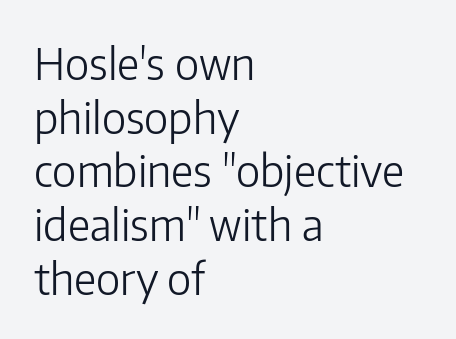
Q: Is the text bold? A: No.
Q: Is the text italic (slanted)? A: No, it is upright.
Q: Is the typeface a serif or a sans-serif typeface? A: Sans-serif.
Q: Is the text underlined? A: No.
Q: How is the paragraph aligned? A: Left-aligned.
Q: Is the spacing between letters normal or unusually wide? A: Normal.
Q: Width (condensed, normal, or wide)? A: Normal.
Q: Stroke contrast? A: Low.
Q: x-height? A: Medium.
Q: Monospaced? A: No.
